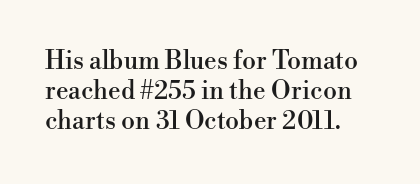
Q: Is the text italic (slanted)? A: No, it is upright.
Q: Is the text underlined? A: No.
Q: How is the paragraph aligned? A: Left-aligned.
Q: Is the spacing between letters normal or unusually wide? A: Normal.
